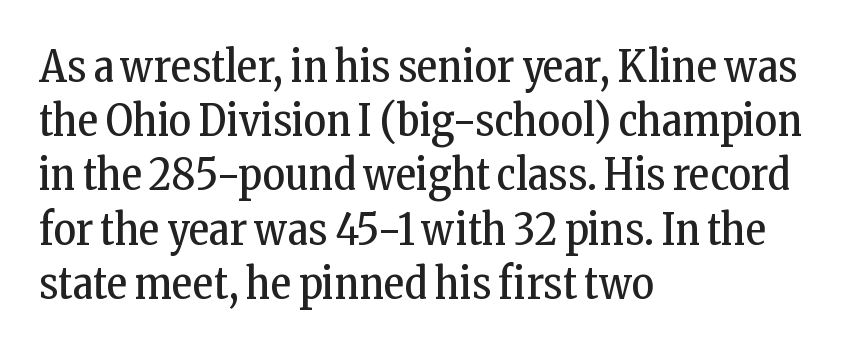
The image shows 43 px regular-weight, condensed serif type, upright; set left-aligned, normal line spacing (1.26x), normal letter spacing, not underlined; low stroke contrast and a medium x-height.
